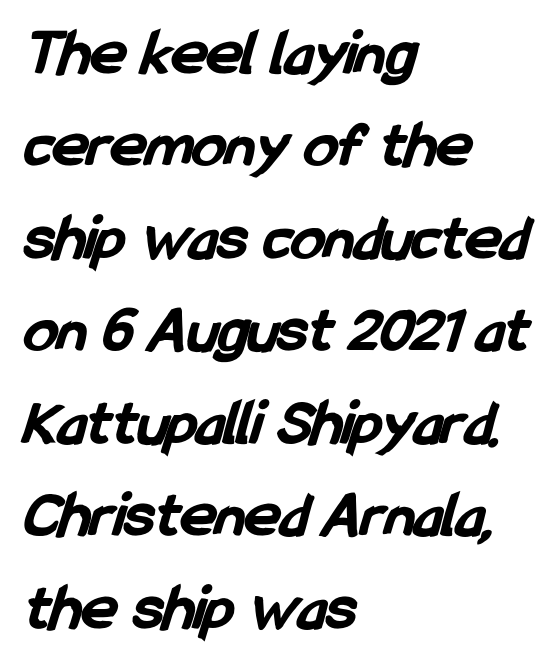
Q: Is the text bold? A: Yes.
Q: Is the typeface a serif or a sans-serif typeface? A: Sans-serif.
Q: Is the text underlined? A: No.
Q: How is the paragraph aligned? A: Left-aligned.
Q: Is the spacing between letters normal or unusually wide? A: Normal.
Q: Is the spacing between lines tight, normal or loose? A: Normal.
Q: Width (condensed, normal, or wide)? A: Condensed.
Q: Stroke contrast? A: Low.
Q: x-height? A: Medium.
Q: Monospaced? A: No.
